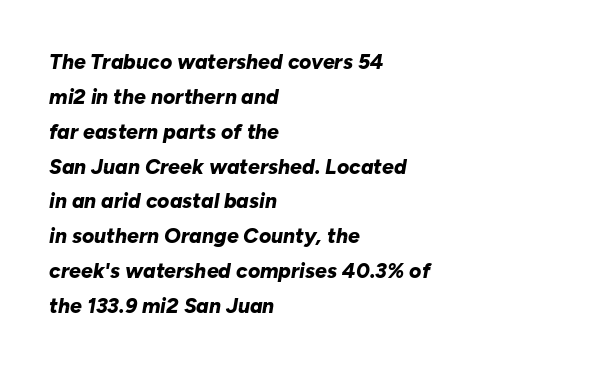
Stroke thickness is high; the sample reads as a true bold. The paragraph shown leans on its left margin. The letters sit at their default tracking, neither squeezed nor spread. The zone under the glyphs is completely vacant. Rendered with sloped, italic letterforms.
